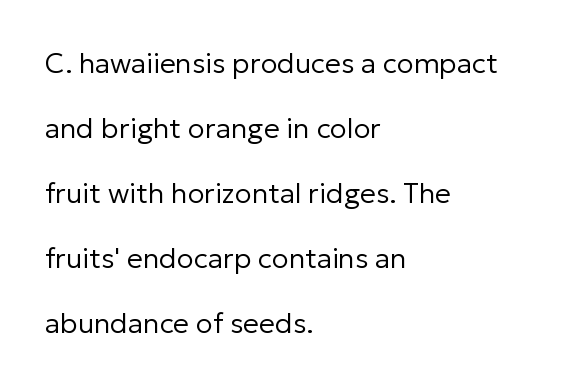
Honestly, the letter spacing is just normal — you wouldn't notice it. Counters stay open thanks to moderate or lighter strokes. The block of text is sparse from top to bottom, with ample space between rows. Character widths vary here, with narrow letters taking less room than wide ones. Quick note: underline off.
